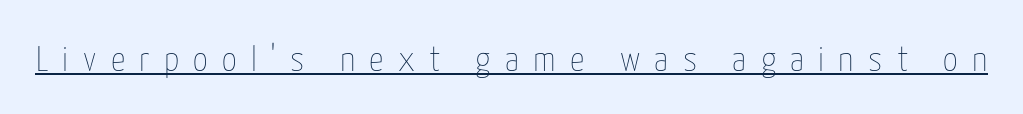
Q: Is the text bold? A: No.
Q: Is the text italic (slanted)? A: No, it is upright.
Q: Is the text underlined? A: Yes.
Q: Is the spacing between letters normal or unusually wide? A: Unusually wide.
Q: Width (condensed, normal, or wide)? A: Condensed.
Q: Stroke contrast? A: Low.
Q: x-height? A: Medium.
Q: Monospaced? A: No.
